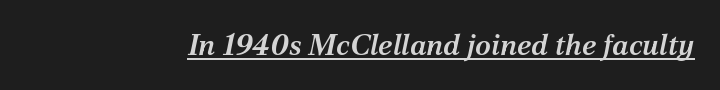
Q: Is the text bold? A: Semi-bold.
Q: Is the text italic (slanted)? A: Yes, it leans right by about 12 degrees.
Q: Is the typeface a serif or a sans-serif typeface? A: Serif.
Q: Is the text underlined? A: Yes.
Q: Is the spacing between letters normal or unusually wide? A: Normal.
Q: Width (condensed, normal, or wide)? A: Normal.
Q: Stroke contrast? A: Medium.
Q: x-height? A: Medium.
Q: Monospaced? A: No.
